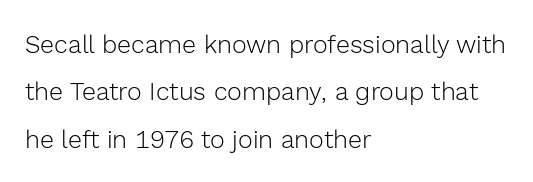
{"italic": "no", "bold": "no", "underline": "no", "align": "left", "line_spacing": "loose", "line_spacing_ratio": 1.9, "letter_spacing": "normal", "letter_spacing_em": 0.0, "glyph_px": 25}
